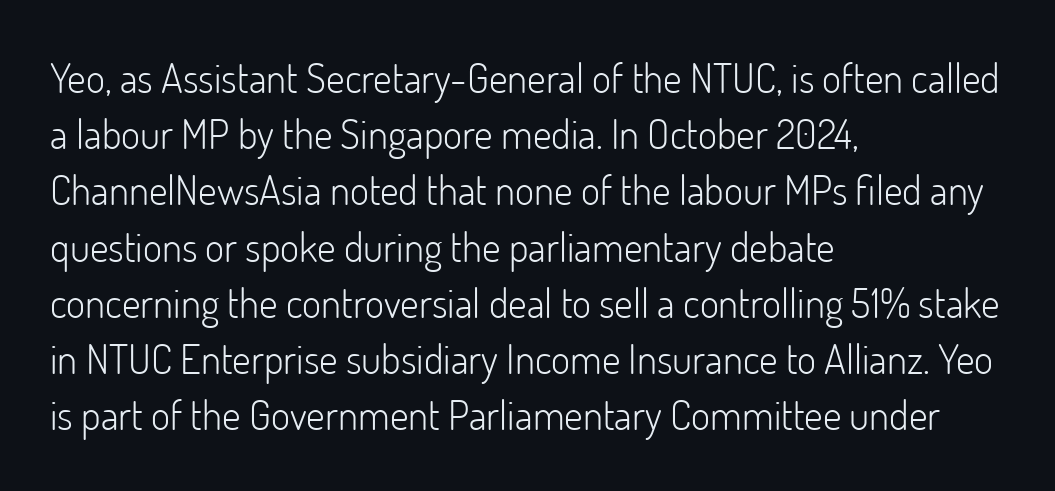
Q: Is the text bold? A: No.
Q: Is the text italic (slanted)? A: No, it is upright.
Q: Is the typeface a serif or a sans-serif typeface? A: Sans-serif.
Q: Is the text underlined? A: No.
Q: How is the paragraph aligned? A: Left-aligned.
Q: Is the spacing between letters normal or unusually wide? A: Normal.
Q: Is the spacing between lines tight, normal or loose? A: Normal.
Q: Width (condensed, normal, or wide)? A: Normal.
Q: Stroke contrast? A: Low.
Q: x-height? A: Small.
Q: Monospaced? A: No.
